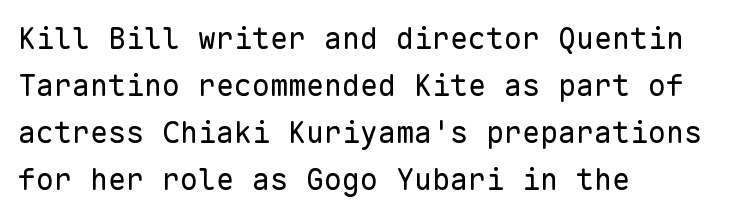
The image shows 30 px regular-weight sans-serif type, upright, monospaced; set left-aligned, normal line spacing (1.57x), normal letter spacing, not underlined; low stroke contrast and a medium x-height.
